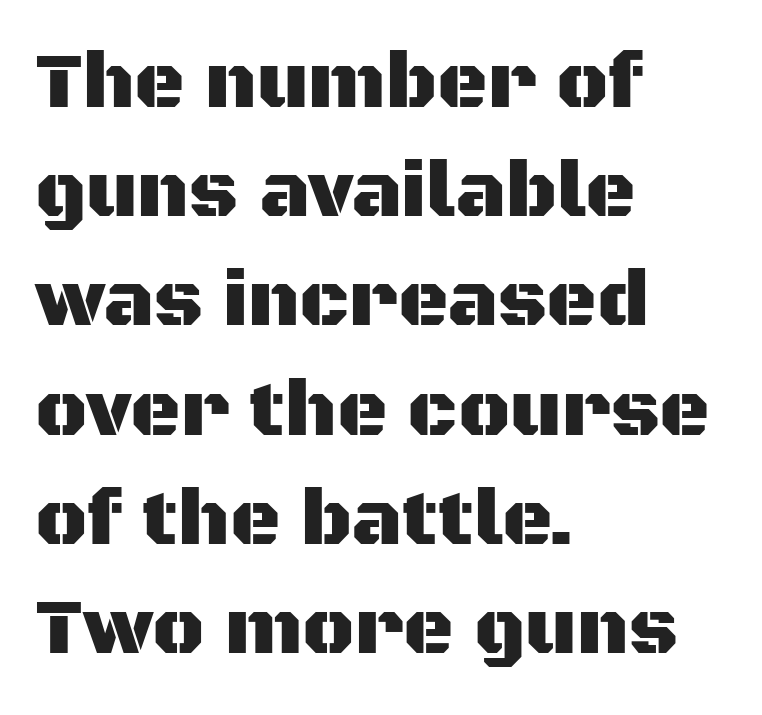
{"serif": "no", "italic": "no", "width": "normal", "stroke_contrast": "medium", "x_height": "large", "monospaced": "no", "underline": "no", "align": "left", "line_spacing": "normal", "line_spacing_ratio": 1.4, "letter_spacing": "normal", "letter_spacing_em": 0.0, "glyph_px": 78}
